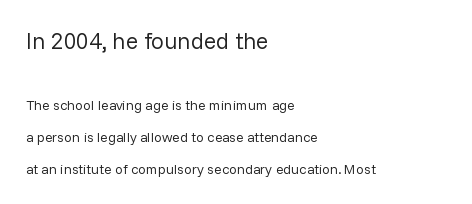
{"italic": "no", "bold": "no", "underline": "no", "align": "left", "line_spacing": "loose", "line_spacing_ratio": 2.26, "letter_spacing": "normal", "letter_spacing_em": 0.0, "larger_block": "first", "size_ratio": 1.64, "glyph_px": 23}
